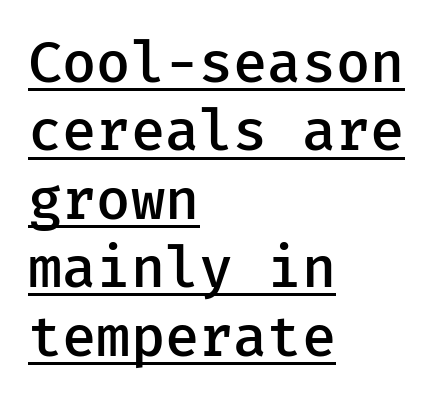
Standard letterfit; no display-style spreading of the glyphs. The letters stand straight up with perfectly vertical stems. The rendering uses the underline text-decoration. Its strokes are somewhat broadened, the hallmark of semibold type.
